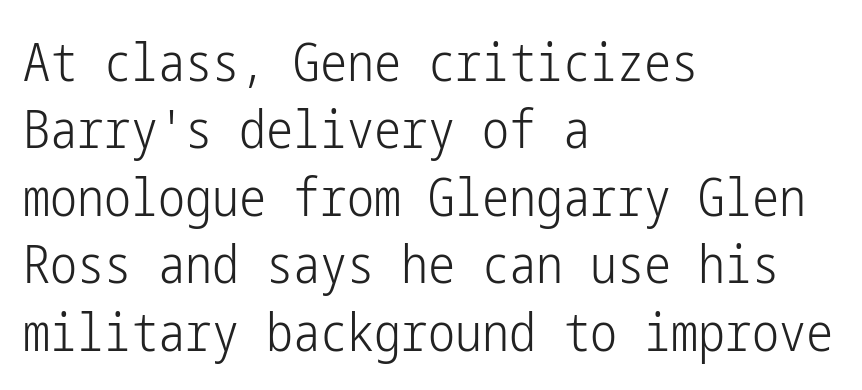
{"serif": "no", "italic": "no", "bold": "no", "weight": "light", "width": "condensed", "stroke_contrast": "low", "x_height": "medium", "underline": "no", "align": "left", "line_spacing": "normal", "line_spacing_ratio": 1.25, "letter_spacing": "normal", "letter_spacing_em": 0.0, "glyph_px": 54}
